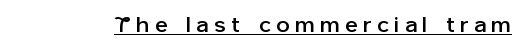
The image shows 21 px text type, upright; set unusually wide letter spacing (+0.28 em), underlined.
